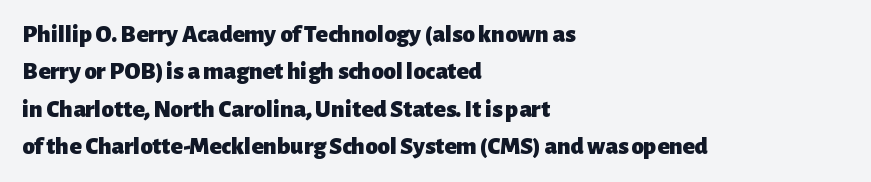
{"italic": "no", "bold": "yes", "underline": "no", "align": "left", "line_spacing": "normal", "line_spacing_ratio": 1.5, "letter_spacing": "normal", "letter_spacing_em": 0.0, "glyph_px": 25}
